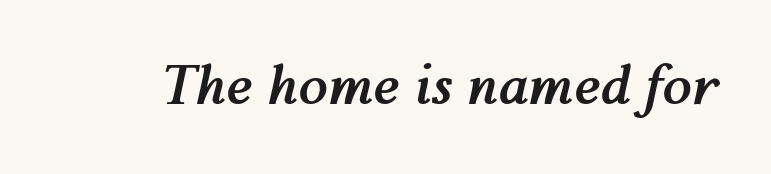
{"italic": "yes", "lean": "right", "slant_degrees": 12, "bold": "yes", "weight": "semibold", "width": "normal", "stroke_contrast": "medium", "x_height": "medium", "monospaced": "no", "underline": "no", "letter_spacing": "normal", "letter_spacing_em": 0.0, "glyph_px": 53}
